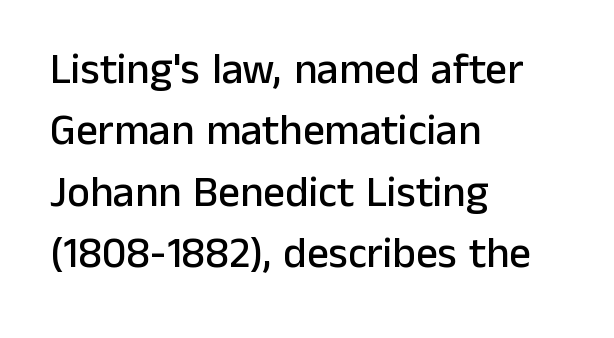
The image shows 43 px sans-serif type, upright; set left-aligned, normal line spacing (1.43x), normal letter spacing, not underlined; low stroke contrast and a medium x-height.
